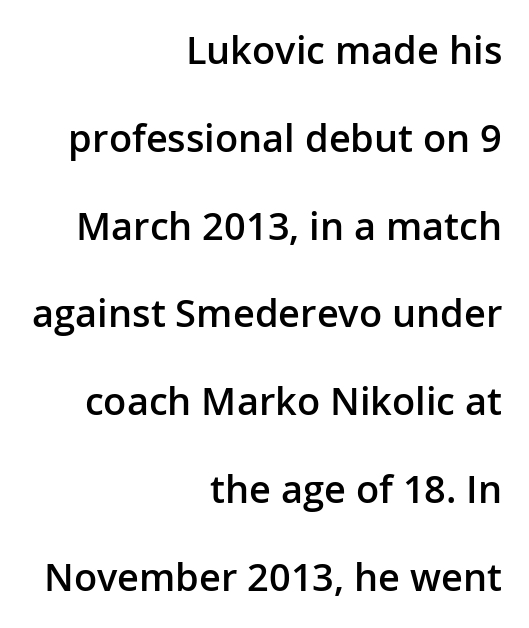
{"serif": "no", "italic": "no", "bold": "semi", "weight": "semibold", "width": "normal", "stroke_contrast": "low", "x_height": "medium", "monospaced": "no", "underline": "no", "align": "right", "line_spacing": "loose", "line_spacing_ratio": 2.31, "letter_spacing": "normal", "letter_spacing_em": 0.0, "glyph_px": 38}
